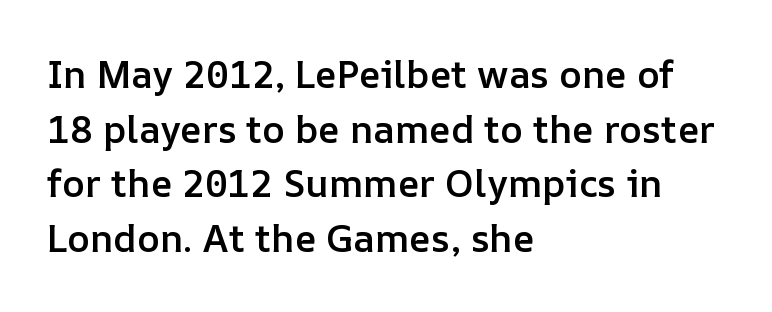
{"italic": "no", "bold": "semi", "weight": "semibold", "width": "normal", "stroke_contrast": "low", "x_height": "medium", "monospaced": "no", "underline": "no", "align": "left", "line_spacing": "normal", "line_spacing_ratio": 1.44, "letter_spacing": "normal", "letter_spacing_em": 0.0, "glyph_px": 38}
